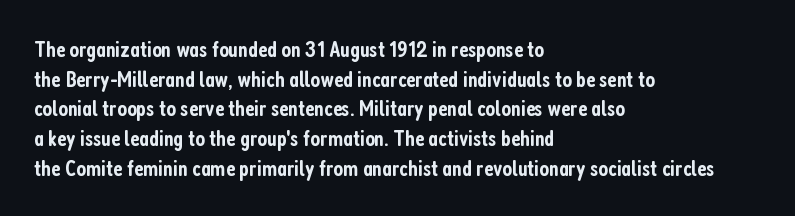
{"italic": "no", "bold": "semi", "underline": "no", "align": "left", "line_spacing": "normal", "line_spacing_ratio": 1.29, "letter_spacing": "normal", "letter_spacing_em": 0.0, "glyph_px": 23}
